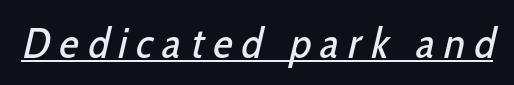
Q: Is the text bold? A: No.
Q: Is the typeface a serif or a sans-serif typeface? A: Sans-serif.
Q: Is the text underlined? A: Yes.
Q: Is the spacing between letters normal or unusually wide? A: Unusually wide.
Q: Width (condensed, normal, or wide)? A: Condensed.
Q: Stroke contrast? A: Low.
Q: x-height? A: Medium.
Q: Monospaced? A: No.
